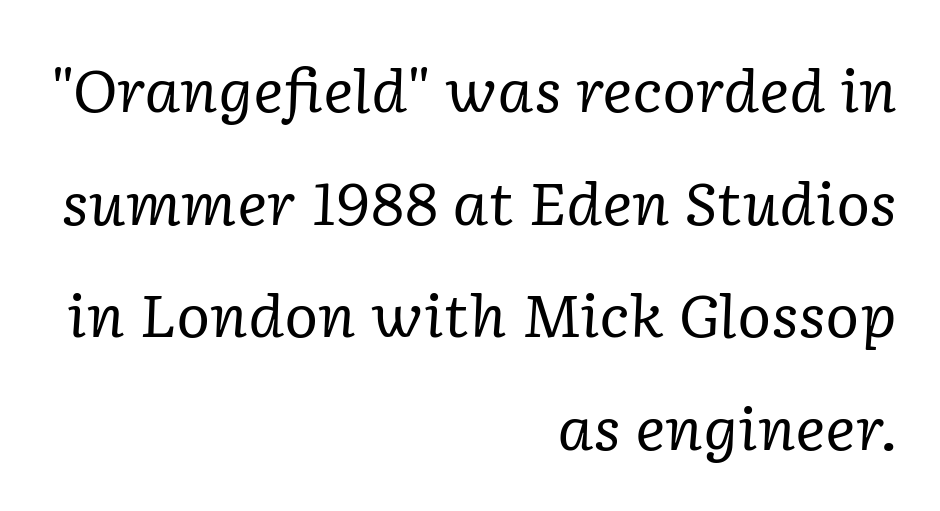
The image shows 58 px regular-weight serif type, italic (leaning right); set right-aligned, loose line spacing (1.94x), normal letter spacing, not underlined; low stroke contrast and a medium x-height.
